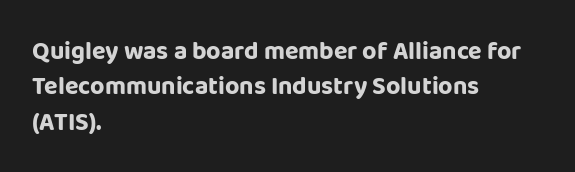
The image shows 25 px bold type, upright; set left-aligned, normal line spacing (1.42x), normal letter spacing, not underlined.
